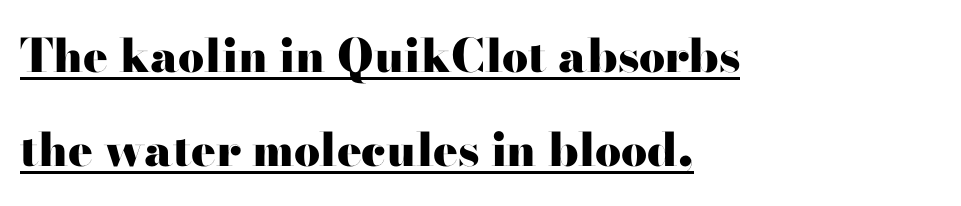
This block would shrink considerably if given ordinary leading; it's expanded now. Think of a printed novel: that variable character pitch is what you see here. The face used here has the dense, thick strokes of a bold. Honestly, the letter spacing is just normal — you wouldn't notice it. Italic: no, the glyphs are upright roman.
